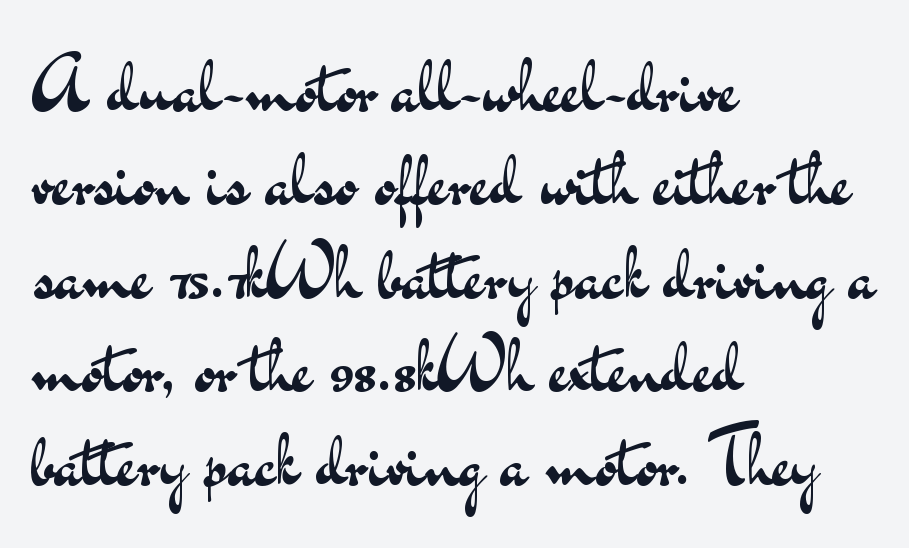
Q: Is the text bold? A: No.
Q: Is the text italic (slanted)? A: Yes.
Q: Is the typeface a serif or a sans-serif typeface? A: Sans-serif.
Q: Is the text underlined? A: No.
Q: How is the paragraph aligned? A: Left-aligned.
Q: Is the spacing between letters normal or unusually wide? A: Normal.
Q: Width (condensed, normal, or wide)? A: Wide.
Q: Stroke contrast? A: Medium.
Q: x-height? A: Small.
Q: Monospaced? A: No.
